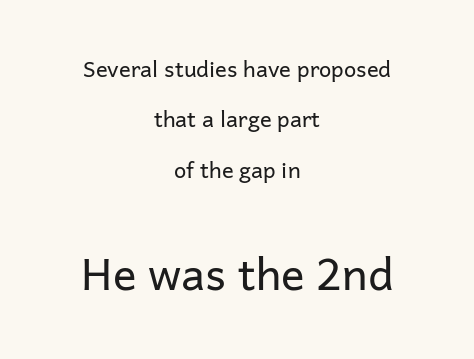
This sample uses a sans-serif face. Honestly, the rows look like they've been pulled way apart. The type is set solid horizontally, with unmodified tracking. The designer gave the closing block more size than the opening block. The rag falls on both sides of this text block equally.
